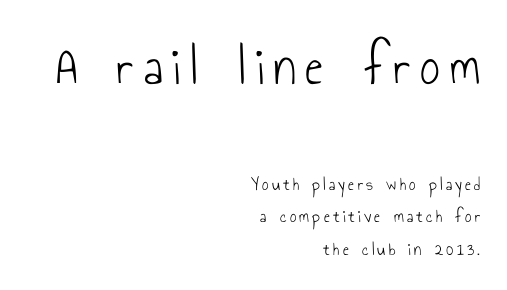
Descenders are the only things crossing below the line. The strokes are not fattened; the text isn't bold. Ascenders rise straight up at ninety degrees. The letters advance in unequal steps, a hallmark of proportional type.
